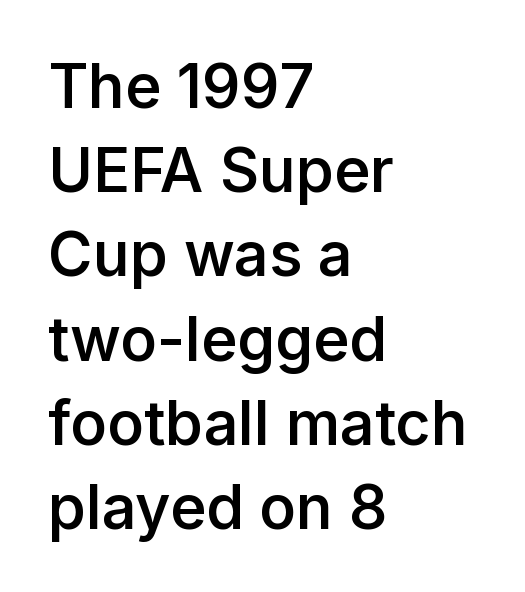
Characters follow at the spacing the type designer built in. A typesetter would call this proportional, since set widths differ per character. The paragraph has a hard left edge and a soft right edge. What kind of face is this? One without serifs — a sans. The rendering uses a moderate line-height, typical for paragraphs.
